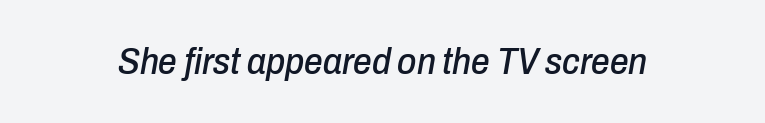
The image shows 37 px condensed type, italic (leaning right); set normal letter spacing, not underlined; low stroke contrast and a medium x-height.
